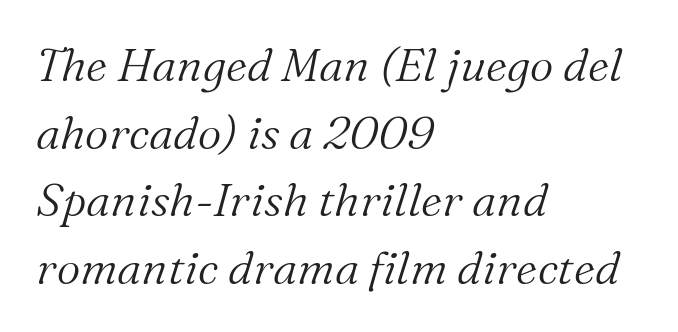
{"serif": "yes", "italic": "yes", "lean": "right", "slant_degrees": 16, "bold": "no", "weight": "light", "width": "normal", "stroke_contrast": "medium", "x_height": "medium", "monospaced": "no", "underline": "no", "align": "left", "line_spacing": "normal", "line_spacing_ratio": 1.47, "letter_spacing": "normal", "letter_spacing_em": 0.0, "glyph_px": 46}
